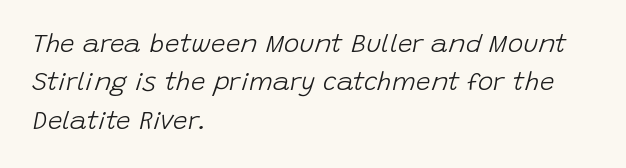
The image shows 26 px text type, italic (leaning right); set left-aligned, normal line spacing (1.48x), normal letter spacing, not underlined.
